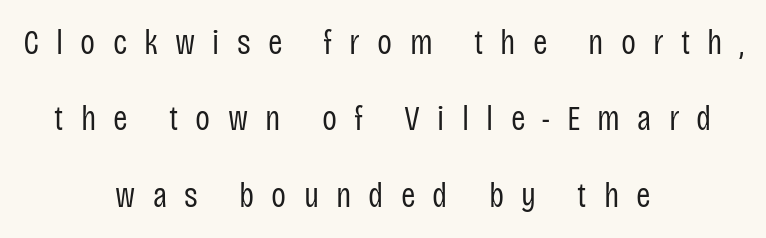
Is this a fixed-width face? No — the glyphs have proportional, varying widths. Whoever set this chose breathing room over compactness in the vertical rhythm. Is the block centered? Yes — each line is placed symmetrically about the middle. The designer went with a sans here, leaving each stem footless. Ascenders rise straight up at ninety degrees. Spacing between characters has been opened up far beyond the box default.
